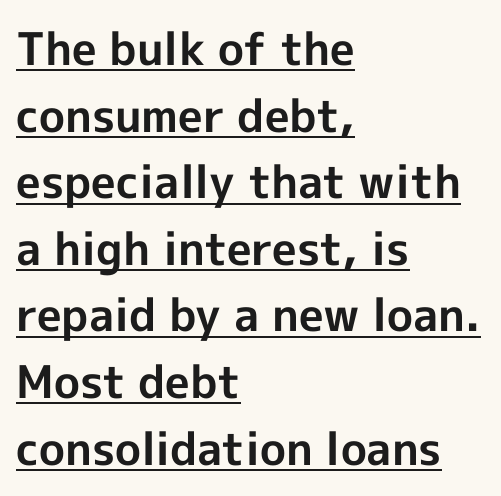
{"serif": "no", "italic": "no", "bold": "yes", "weight": "bold", "width": "normal", "x_height": "medium", "monospaced": "no", "underline": "yes", "align": "left", "line_spacing": "normal", "line_spacing_ratio": 1.48, "letter_spacing": "normal", "letter_spacing_em": 0.0, "glyph_px": 45}
